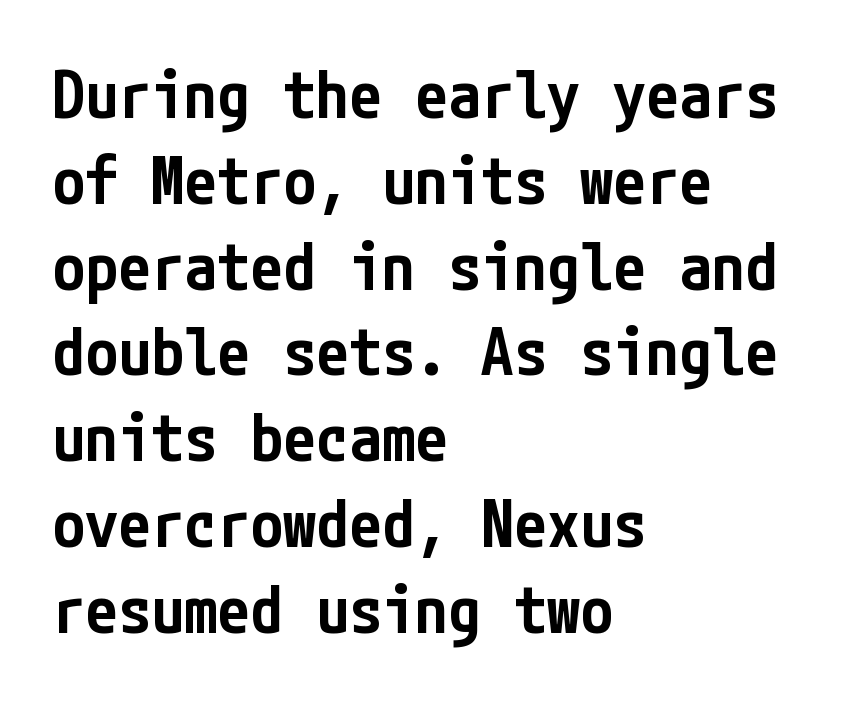
The image shows 66 px semibold, condensed sans-serif type, upright; set left-aligned, normal line spacing (1.3x), normal letter spacing, not underlined; low stroke contrast and a medium x-height.
